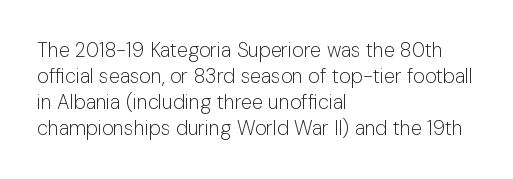
The image shows 20 px text type, upright; set left-aligned, normal line spacing (1.3x), normal letter spacing, not underlined.
